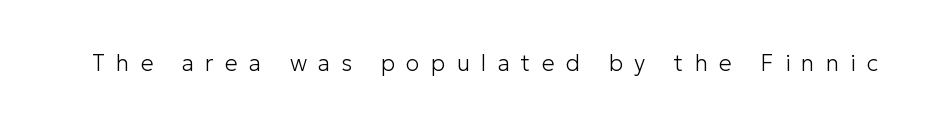
{"italic": "no", "bold": "no", "underline": "no", "letter_spacing": "wide", "letter_spacing_em": 0.49, "glyph_px": 23}
